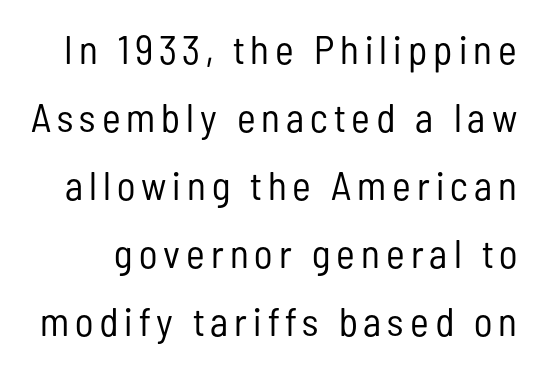
Spacing verdict: proportional, widths tailored to each character. The typography opts for an upright posture over an oblique one. The designer left line spacing at the default. Stems and bowls with no extra thickness — not bold.
